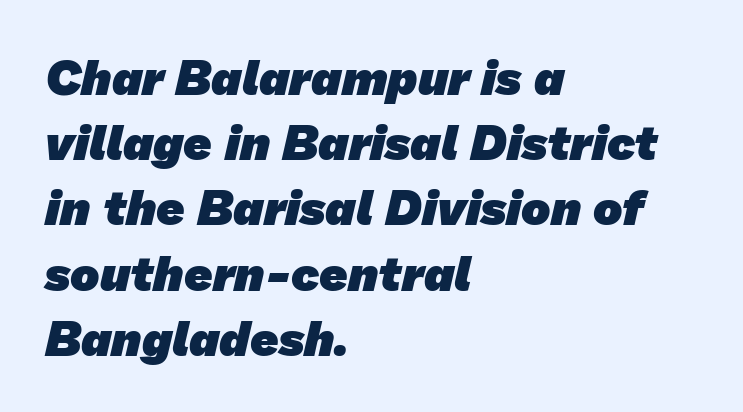
Q: Is the text bold? A: Yes.
Q: Is the typeface a serif or a sans-serif typeface? A: Sans-serif.
Q: Is the text underlined? A: No.
Q: How is the paragraph aligned? A: Left-aligned.
Q: Is the spacing between letters normal or unusually wide? A: Normal.
Q: Is the spacing between lines tight, normal or loose? A: Normal.
Q: Width (condensed, normal, or wide)? A: Normal.
Q: Stroke contrast? A: Low.
Q: x-height? A: Medium.
Q: Monospaced? A: No.
